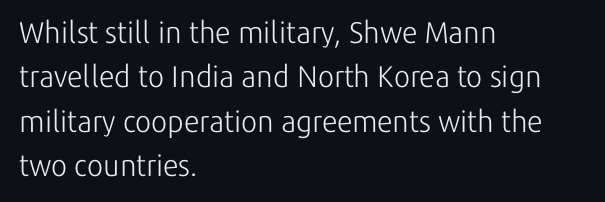
Check where the strokes stop: nothing finishes them off — pure sans. The rag falls on the right side of this text block. Posture: straight, roman, zero tilt. Bold? No — there's no thickening of the strokes. Each letter keeps its own natural width here, so spacing adapts to shape.
